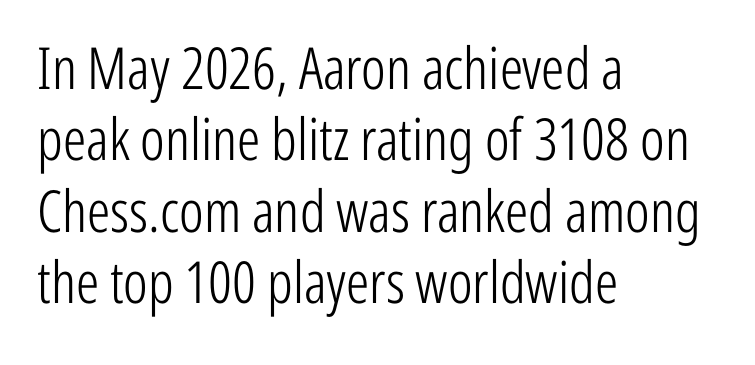
Q: Is the text bold? A: No.
Q: Is the text italic (slanted)? A: No, it is upright.
Q: Is the typeface a serif or a sans-serif typeface? A: Sans-serif.
Q: Is the text underlined? A: No.
Q: How is the paragraph aligned? A: Left-aligned.
Q: Is the spacing between letters normal or unusually wide? A: Normal.
Q: Width (condensed, normal, or wide)? A: Condensed.
Q: Stroke contrast? A: Low.
Q: x-height? A: Medium.
Q: Monospaced? A: No.
